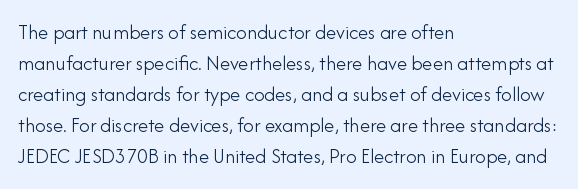
Q: Is the text bold? A: No.
Q: Is the text italic (slanted)? A: No, it is upright.
Q: Is the text underlined? A: No.
Q: How is the paragraph aligned? A: Left-aligned.
Q: Is the spacing between letters normal or unusually wide? A: Normal.
Q: Is the spacing between lines tight, normal or loose? A: Normal.
